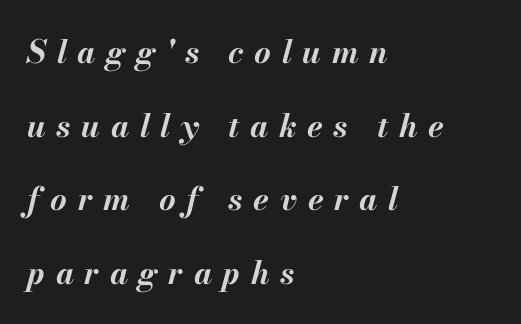
Q: Is the text bold? A: Yes.
Q: Is the text italic (slanted)? A: Yes, it leans right by about 13 degrees.
Q: Is the text underlined? A: No.
Q: How is the paragraph aligned? A: Left-aligned.
Q: Is the spacing between letters normal or unusually wide? A: Unusually wide.
Q: Is the spacing between lines tight, normal or loose? A: Loose.
Q: Width (condensed, normal, or wide)? A: Normal.
Q: Stroke contrast? A: Medium.
Q: x-height? A: Small.
Q: Monospaced? A: No.
